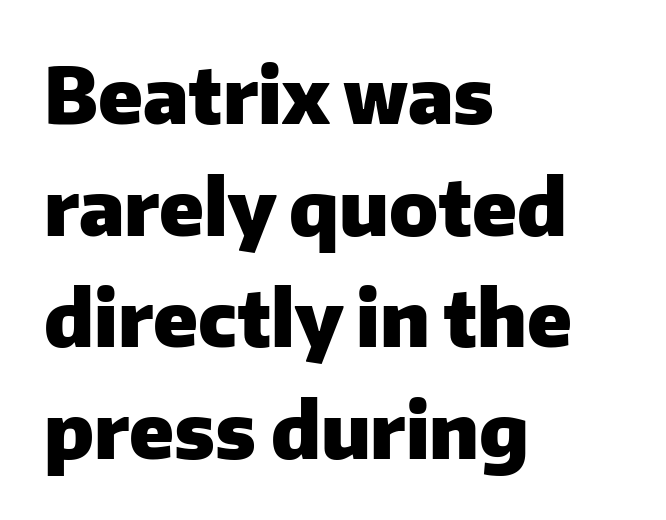
{"serif": "no", "italic": "no", "bold": "yes", "weight": "heavy", "width": "normal", "stroke_contrast": "low", "x_height": "medium", "monospaced": "no", "underline": "no", "align": "left", "line_spacing": "normal", "line_spacing_ratio": 1.45, "letter_spacing": "normal", "letter_spacing_em": 0.0, "glyph_px": 77}
